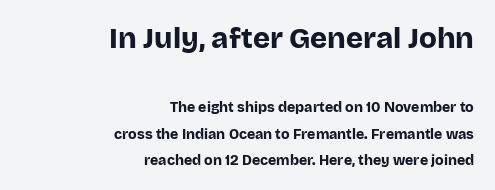
Q: Is the text bold? A: Yes.
Q: Is the text italic (slanted)? A: No, it is upright.
Q: Is the typeface a serif or a sans-serif typeface? A: Sans-serif.
Q: Is the text underlined? A: No.
Q: How is the paragraph aligned? A: Right-aligned.
Q: Is the spacing between letters normal or unusually wide? A: Normal.
Q: Which block of text is set in a larger size, the first (top) or the second (bottom)? A: The first (top) one.
Q: Width (condensed, normal, or wide)? A: Normal.
Q: Stroke contrast? A: Low.
Q: x-height? A: Large.
Q: Monospaced? A: No.
